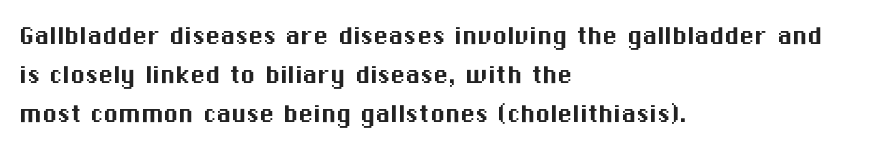
{"serif": "no", "italic": "no", "width": "normal", "stroke_contrast": "medium", "x_height": "medium", "monospaced": "no", "underline": "no", "align": "left", "line_spacing": "normal", "line_spacing_ratio": 1.3, "letter_spacing": "normal", "letter_spacing_em": 0.0, "glyph_px": 30}
